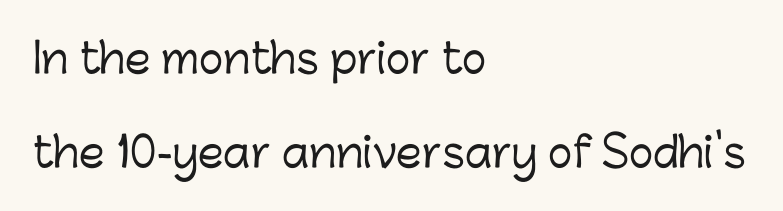
Q: Is the text italic (slanted)? A: No, it is upright.
Q: Is the typeface a serif or a sans-serif typeface? A: Sans-serif.
Q: Is the text underlined? A: No.
Q: How is the paragraph aligned? A: Left-aligned.
Q: Is the spacing between letters normal or unusually wide? A: Normal.
Q: Is the spacing between lines tight, normal or loose? A: Loose.
Q: Width (condensed, normal, or wide)? A: Normal.
Q: Stroke contrast? A: Low.
Q: x-height? A: Medium.
Q: Monospaced? A: No.
